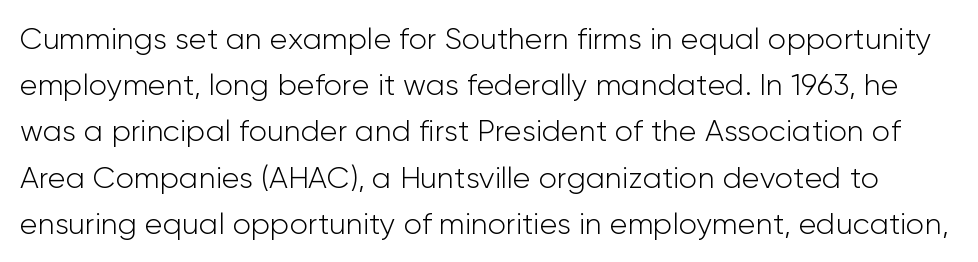
This sample has the flowing, uneven cadence of proportional lettering. In terms of letterform style, serifs are entirely absent. Glyph-to-glyph distance matches everyday printed text. Every character sits straight up, as roman type does.
